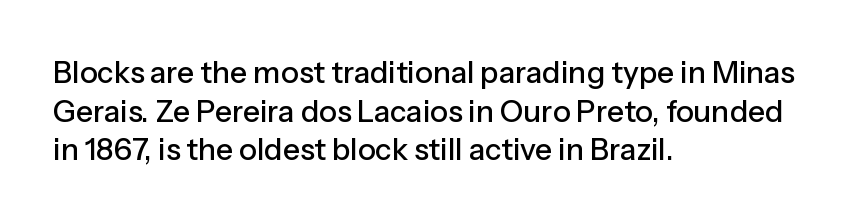
Q: Is the text italic (slanted)? A: No, it is upright.
Q: Is the typeface a serif or a sans-serif typeface? A: Sans-serif.
Q: Is the text underlined? A: No.
Q: How is the paragraph aligned? A: Left-aligned.
Q: Is the spacing between letters normal or unusually wide? A: Normal.
Q: Is the spacing between lines tight, normal or loose? A: Normal.
Q: Width (condensed, normal, or wide)? A: Normal.
Q: Stroke contrast? A: Low.
Q: x-height? A: Medium.
Q: Monospaced? A: No.
